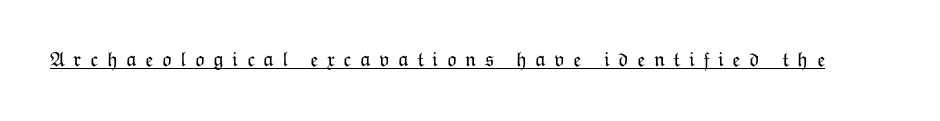
Q: Is the text bold? A: No.
Q: Is the text italic (slanted)? A: No, it is upright.
Q: Is the text underlined? A: Yes.
Q: Is the spacing between letters normal or unusually wide? A: Unusually wide.
